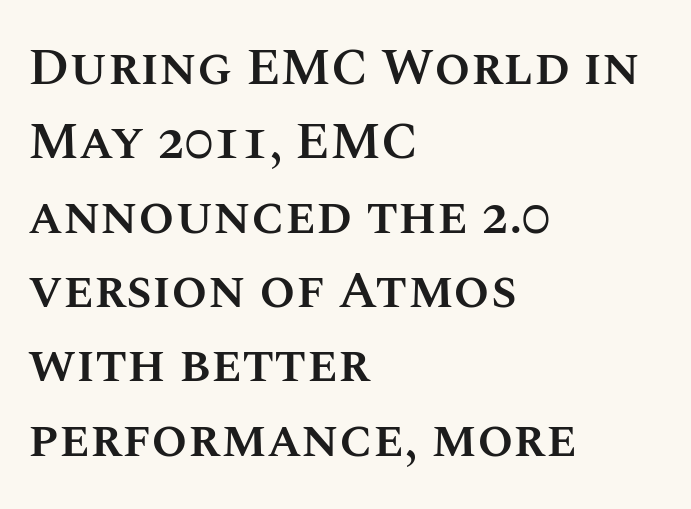
{"italic": "no", "bold": "semi", "weight": "semibold", "width": "normal", "stroke_contrast": "medium", "x_height": "large", "monospaced": "no", "underline": "no", "align": "left", "line_spacing": "normal", "line_spacing_ratio": 1.43, "letter_spacing": "normal", "letter_spacing_em": 0.0, "glyph_px": 52}
